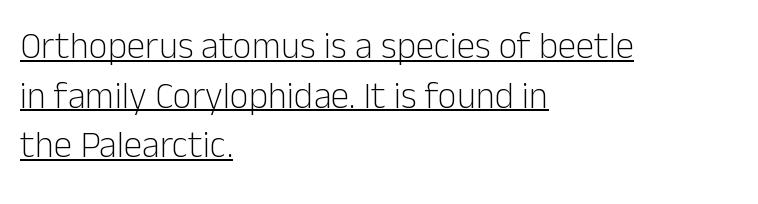
{"serif": "no", "italic": "no", "bold": "no", "weight": "light", "width": "normal", "stroke_contrast": "low", "x_height": "medium", "monospaced": "no", "underline": "yes", "align": "left", "line_spacing": "normal", "line_spacing_ratio": 1.34, "letter_spacing": "normal", "letter_spacing_em": 0.0, "glyph_px": 37}
